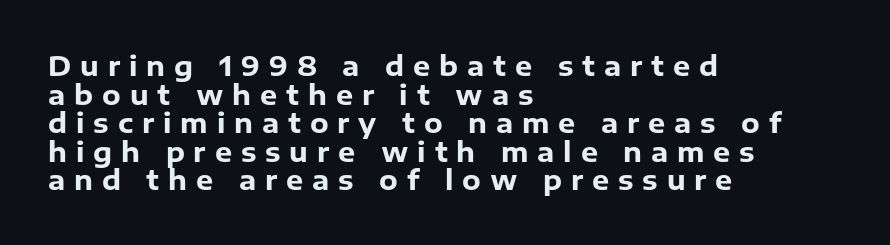
The image shows 27 px bold type, upright; set left-aligned, tight line spacing (1.06x), unusually wide letter spacing (+0.33 em), not underlined.
